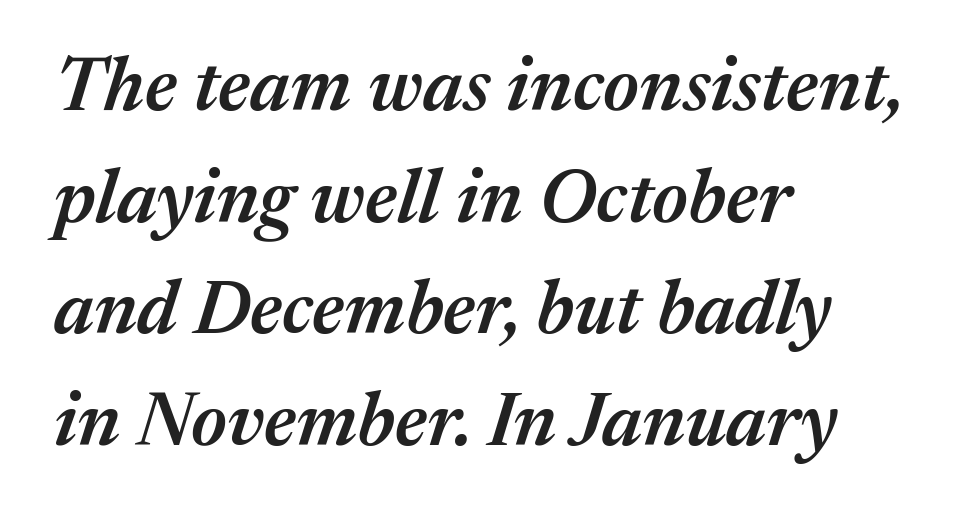
The image shows 75 px semibold type, italic (leaning right); set left-aligned, normal line spacing (1.49x), normal letter spacing, not underlined; medium stroke contrast and a medium x-height.
